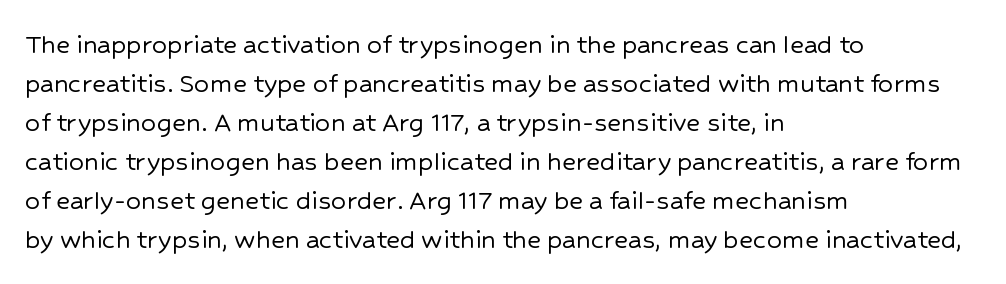
The image shows 30 px sans-serif type, upright; set left-aligned, normal line spacing (1.3x), normal letter spacing, not underlined; low stroke contrast and a medium x-height.
